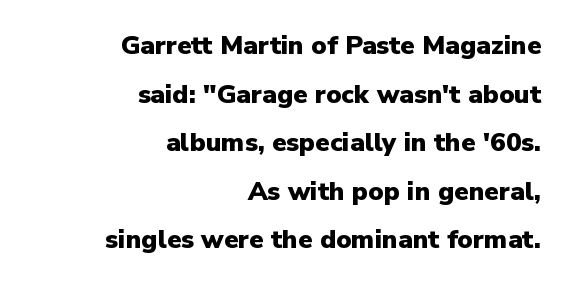
The image shows 26 px bold type, upright; set right-aligned, line spacing 1.87x, normal letter spacing, not underlined.
